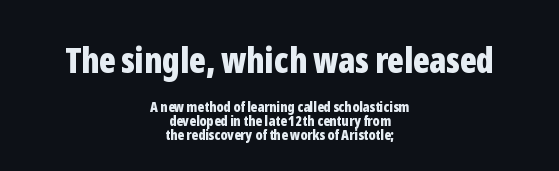
The image shows 35 px bold, condensed sans-serif type, upright; set centered, tight line spacing (0.98x), normal letter spacing, not underlined; the first (top) block is 2.5x larger; low stroke contrast and a medium x-height.
